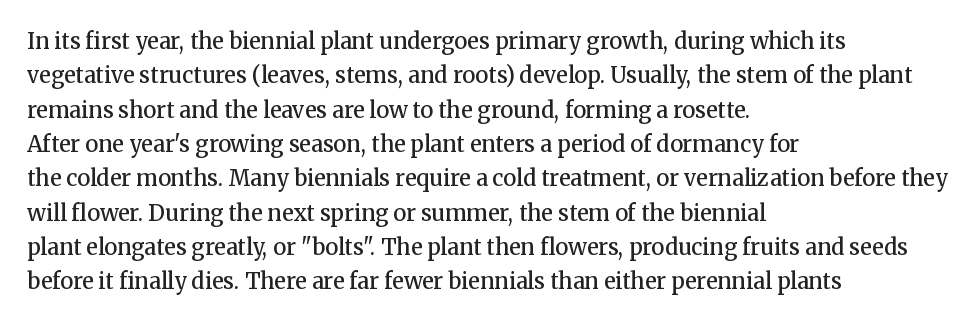
Q: Is the text bold? A: Semi-bold.
Q: Is the text italic (slanted)? A: No, it is upright.
Q: Is the text underlined? A: No.
Q: How is the paragraph aligned? A: Left-aligned.
Q: Is the spacing between letters normal or unusually wide? A: Normal.
Q: Is the spacing between lines tight, normal or loose? A: Normal.
